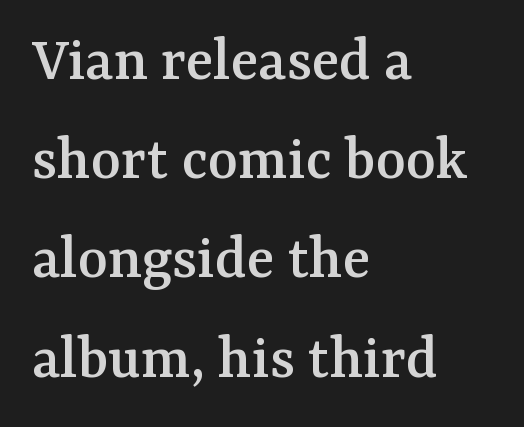
Q: Is the text italic (slanted)? A: No, it is upright.
Q: Is the typeface a serif or a sans-serif typeface? A: Serif.
Q: Is the text underlined? A: No.
Q: How is the paragraph aligned? A: Left-aligned.
Q: Is the spacing between letters normal or unusually wide? A: Normal.
Q: Is the spacing between lines tight, normal or loose? A: Normal.
Q: Width (condensed, normal, or wide)? A: Normal.
Q: Stroke contrast? A: Medium.
Q: x-height? A: Medium.
Q: Monospaced? A: No.
